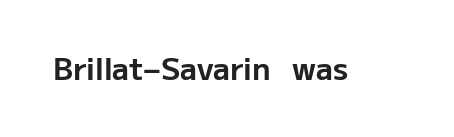
The specimen reads as upright at a glance. In terms of letterform style, serifs are entirely absent. What stands out about the letter spacing? Nothing — it is the standard amount. Chunky letters — that's bold for sure. Proportional: the letters do not fall into vertical columns. Check under the words: just untouched page.
